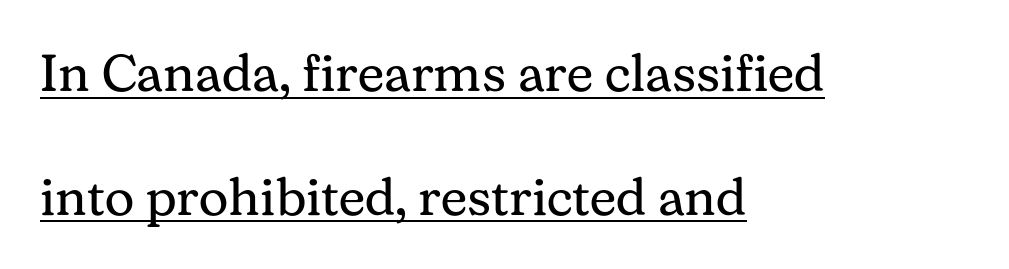
Here the glyphs are tracked normally, forming tight word shapes. A student would call this left alignment; a typographer would say flush left, rag right. Does the leading feel generous? Absolutely, it's lavish. Varying glyph widths throughout — classic text-font behaviour. Quick note: not italic, upright.
